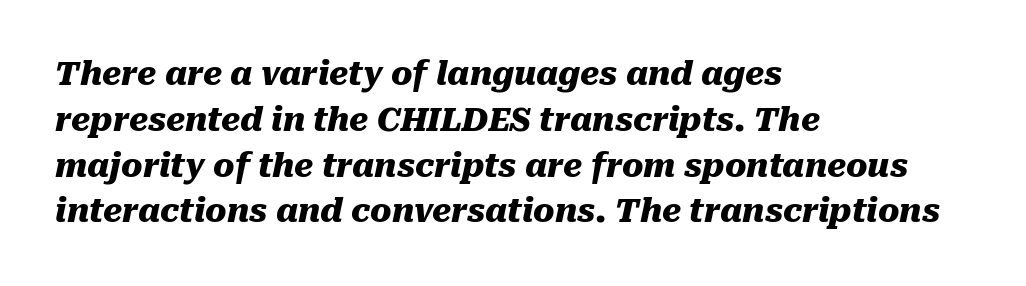
{"italic": "yes", "lean": "right", "slant_degrees": 10, "bold": "yes", "weight": "heavy", "width": "normal", "stroke_contrast": "medium", "x_height": "medium", "monospaced": "no", "underline": "no", "align": "left", "line_spacing": "normal", "line_spacing_ratio": 1.43, "letter_spacing": "normal", "letter_spacing_em": 0.0, "glyph_px": 32}
